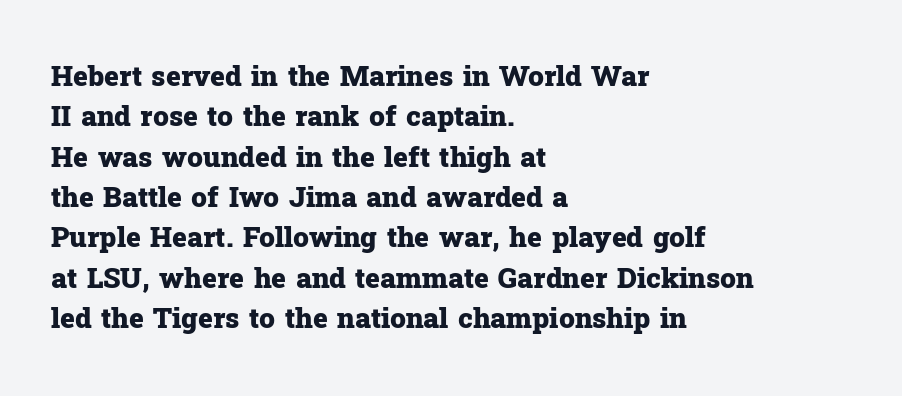
The image shows 28 px heavy serif type, upright; set left-aligned, normal line spacing (1.44x), normal letter spacing, not underlined; low stroke contrast and a medium x-height.
